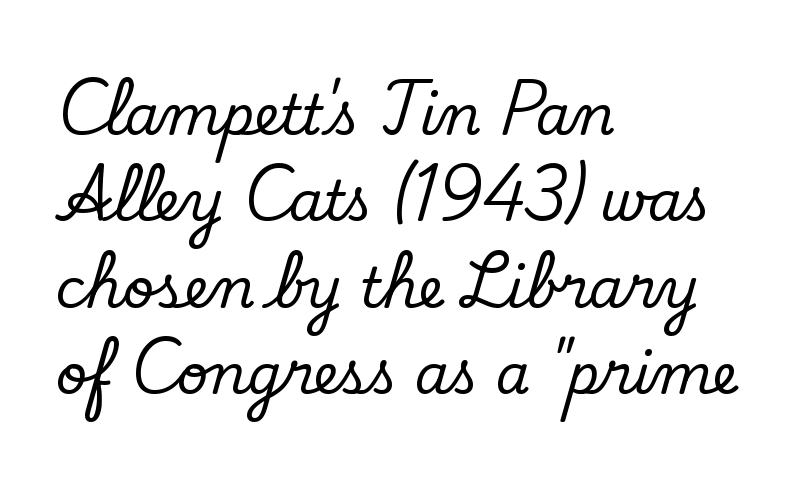
The image shows 55 px serif type; set left-aligned, normal line spacing (1.57x), normal letter spacing, not underlined; low stroke contrast and a small x-height.
